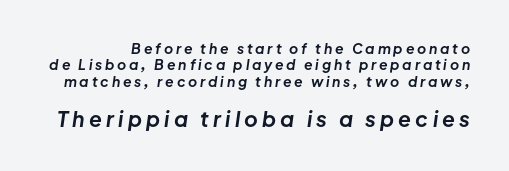
These lines carry a lot of weight — the face is fully bold. The letters are slanted; this is an italic face. Compare the two chunks: the lower has the greater cap height. Between one letter and the next there's a generous, obvious gap. Descenders hang freely into open space.
